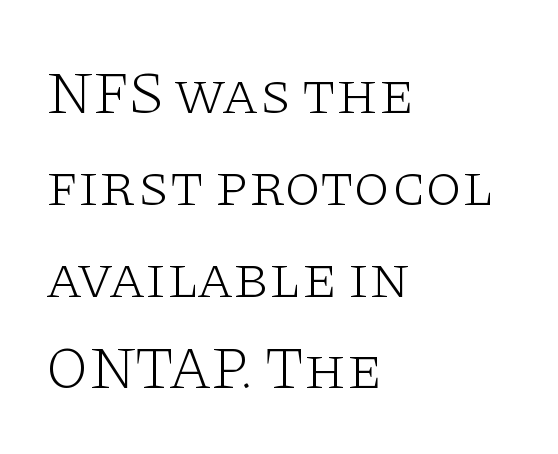
The image shows 60 px light, wide serif type, upright; set left-aligned, normal line spacing (1.53x), normal letter spacing, not underlined; low stroke contrast and a large x-height.
